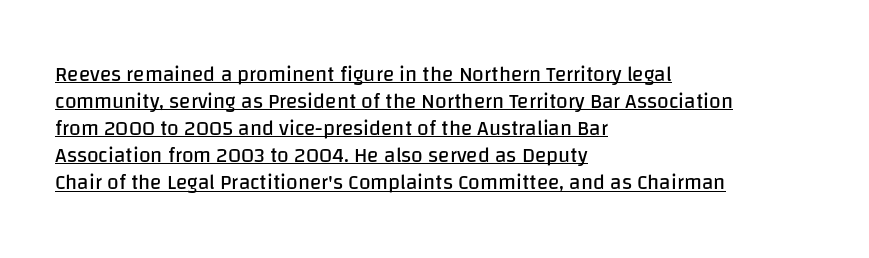
{"italic": "no", "bold": "no", "underline": "yes", "align": "left", "line_spacing": "normal", "line_spacing_ratio": 1.29, "letter_spacing": "normal", "letter_spacing_em": 0.0, "glyph_px": 21}
